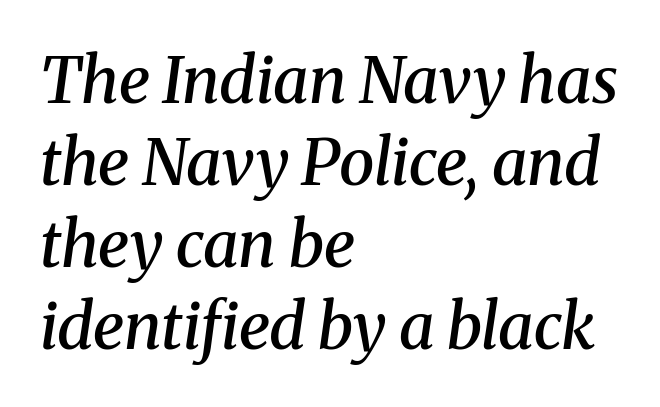
The image shows 64 px semibold serif type, italic (leaning right); set left-aligned, normal line spacing (1.28x), normal letter spacing, not underlined; medium stroke contrast and a medium x-height.
